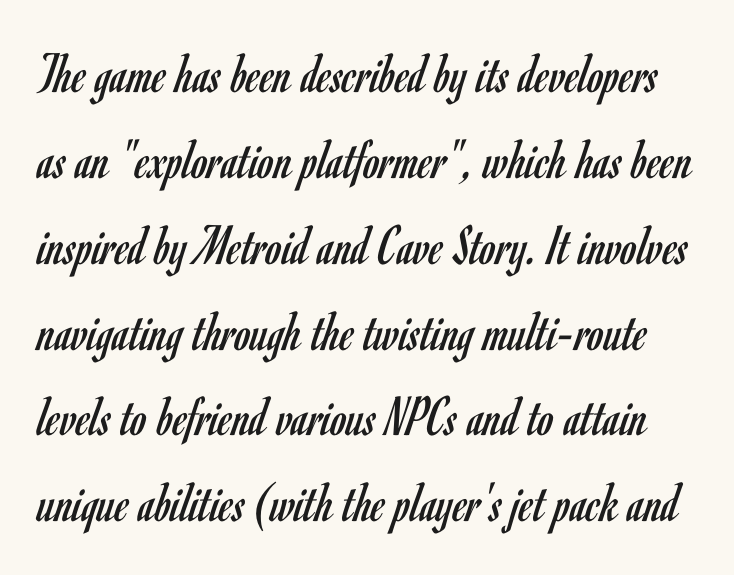
{"serif": "no", "bold": "no", "weight": "regular", "width": "condensed", "stroke_contrast": "low", "x_height": "small", "monospaced": "no", "underline": "no", "line_spacing": "normal", "line_spacing_ratio": 1.48, "letter_spacing": "normal", "letter_spacing_em": 0.0, "glyph_px": 58}
